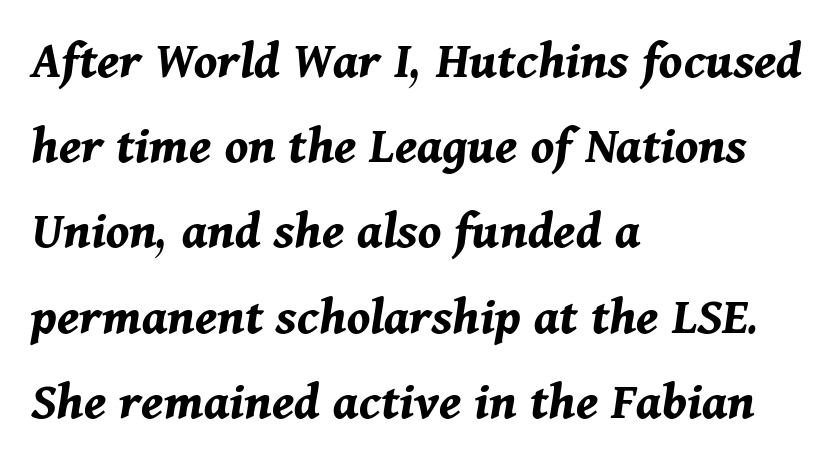
Slant detected: the letters are inclined. Varying glyph widths throughout — classic text-font behaviour. The passage shown stacks its lines at a standard gap. The horizontal fit of the characters is conventional and even. The strip under each line holds only bare page.
